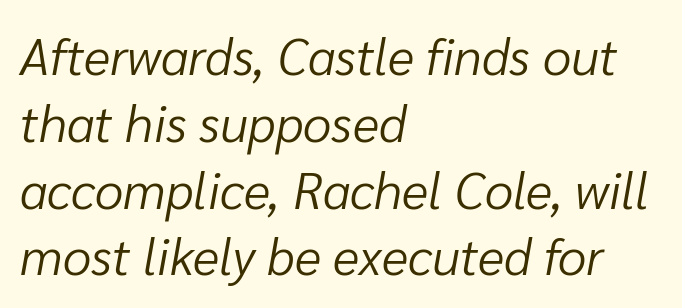
The letters look calm and open, with moderate or lighter stems. Casual observation: everything's shoved over to the left. Only glyphs here, with clear space below each row. Honestly, the row spacing looks completely unremarkable.
